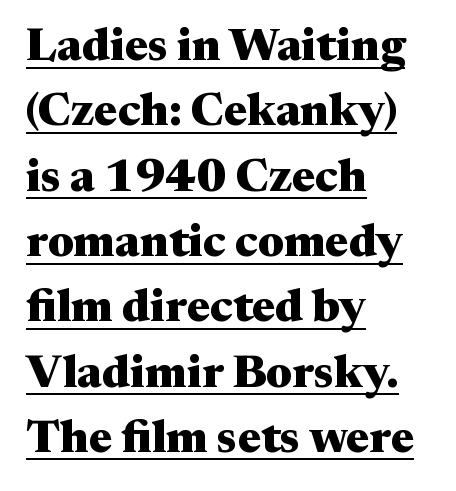
{"serif": "yes", "italic": "no", "bold": "yes", "weight": "heavy", "width": "wide", "stroke_contrast": "medium", "x_height": "medium", "monospaced": "no", "underline": "yes", "align": "left", "line_spacing": "normal", "line_spacing_ratio": 1.42, "letter_spacing": "normal", "letter_spacing_em": 0.0, "glyph_px": 46}
